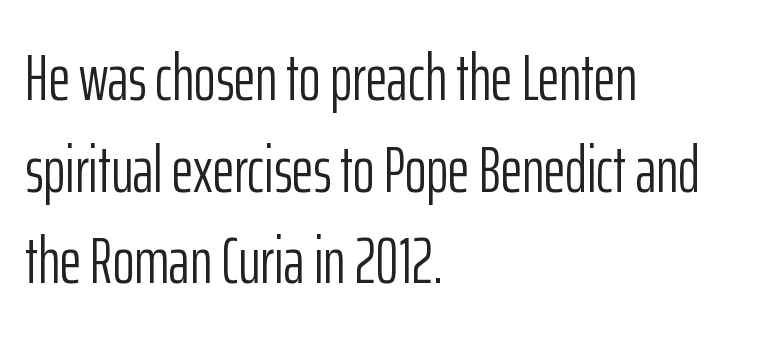
{"serif": "no", "italic": "no", "bold": "no", "weight": "light", "width": "condensed", "stroke_contrast": "low", "x_height": "medium", "monospaced": "no", "underline": "no", "align": "left", "line_spacing": "normal", "line_spacing_ratio": 1.39, "letter_spacing": "normal", "letter_spacing_em": 0.0, "glyph_px": 66}
